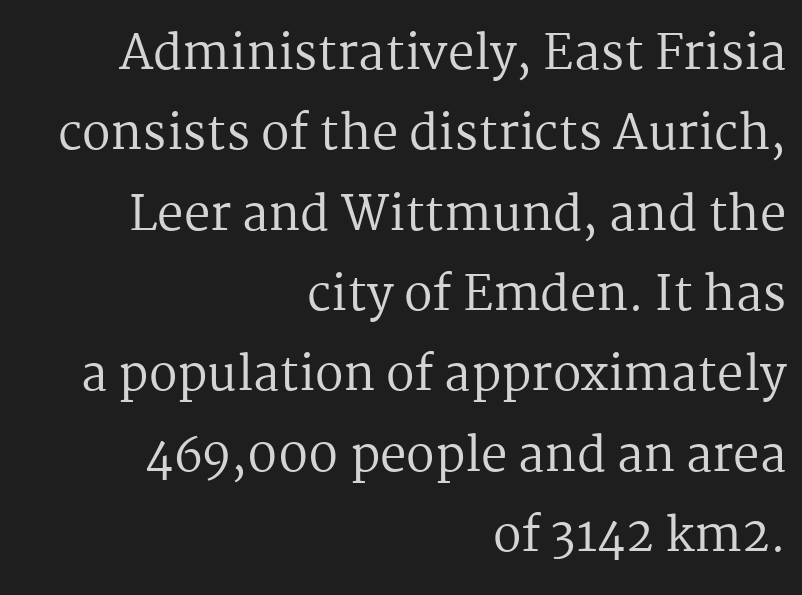
{"serif": "yes", "italic": "no", "bold": "no", "weight": "regular", "width": "normal", "stroke_contrast": "medium", "x_height": "medium", "monospaced": "no", "underline": "no", "align": "right", "line_spacing_ratio": 1.71, "letter_spacing": "normal", "letter_spacing_em": 0.0, "glyph_px": 47}
